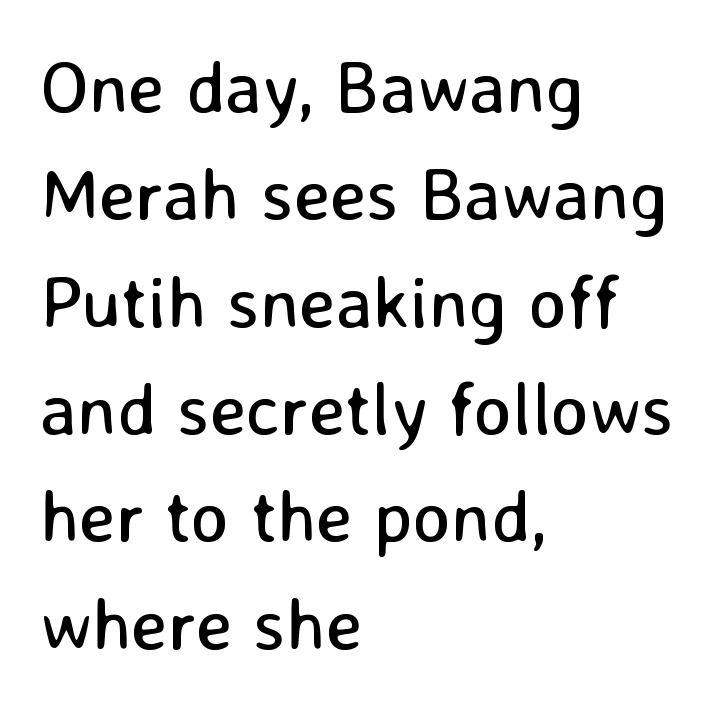
Nope, no serifs anywhere on these letters. The letters advance in unequal steps, a hallmark of proportional type. Letters have the restrained weight of plain body copy at most. The baseline area is clear.
